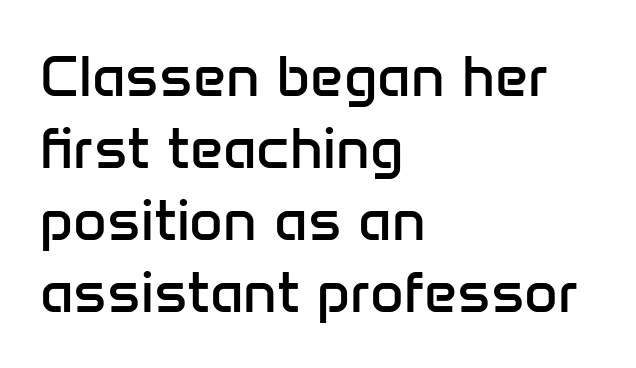
{"serif": "no", "italic": "no", "bold": "no", "weight": "regular", "width": "normal", "stroke_contrast": "low", "x_height": "medium", "monospaced": "no", "underline": "no", "align": "left", "line_spacing_ratio": 1.24, "letter_spacing": "normal", "letter_spacing_em": 0.0, "glyph_px": 58}
